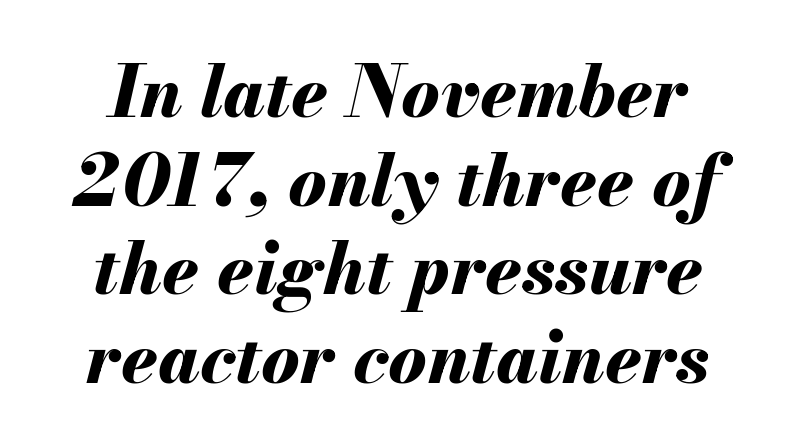
Q: Is the text bold? A: Yes.
Q: Is the text italic (slanted)? A: Yes, it leans right by about 13 degrees.
Q: Is the text underlined? A: No.
Q: How is the paragraph aligned? A: Centered.
Q: Is the spacing between letters normal or unusually wide? A: Normal.
Q: Width (condensed, normal, or wide)? A: Normal.
Q: Stroke contrast? A: Medium.
Q: x-height? A: Small.
Q: Monospaced? A: No.
